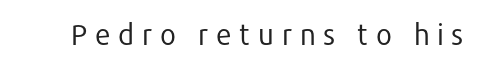
{"serif": "no", "italic": "no", "bold": "no", "weight": "regular", "width": "normal", "stroke_contrast": "low", "x_height": "medium", "monospaced": "no", "underline": "no", "letter_spacing": "wide", "letter_spacing_em": 0.24, "glyph_px": 29}
